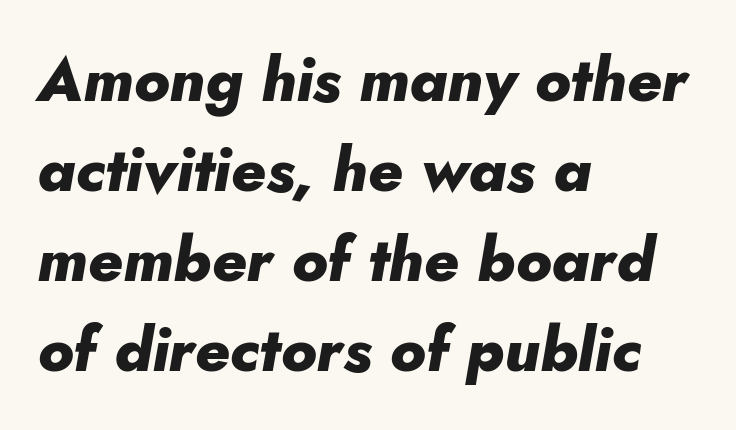
Quick note: underline off. On the weight axis this lands at bold, roughly 700. Compared with typical paragraphs, the rows here are spaced about the same. You could not count columns in this text — the font is proportionally spaced.
